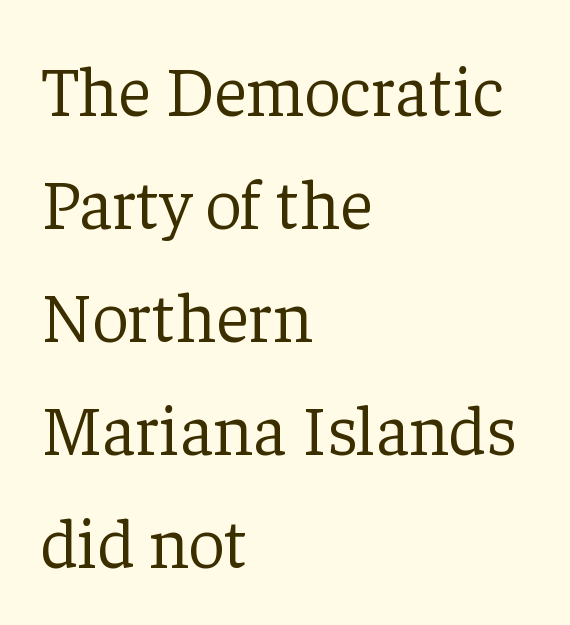
Each row of text sits above clean, open space. Each new line begins a customary step beneath the previous one. The typeface chosen for these lines features serifs. Where is the straight margin? On the left.
